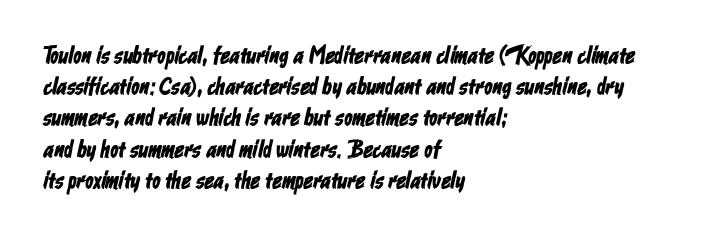
The image shows 24 px text type; set left-aligned, normal line spacing (1.3x), normal letter spacing, not underlined.
